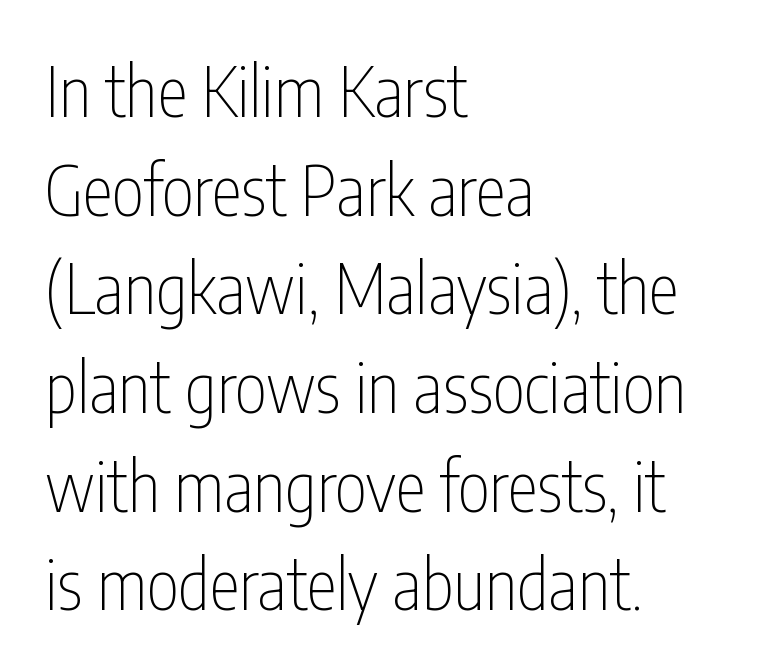
{"serif": "no", "italic": "no", "bold": "no", "weight": "thin", "width": "condensed", "stroke_contrast": "low", "x_height": "medium", "monospaced": "no", "underline": "no", "align": "left", "line_spacing": "normal", "line_spacing_ratio": 1.43, "letter_spacing": "normal", "letter_spacing_em": 0.0, "glyph_px": 69}
